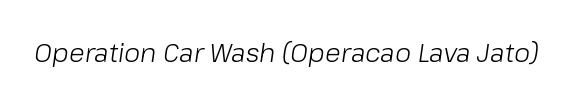
{"italic": "yes", "lean": "right", "slant_degrees": 8, "bold": "no", "underline": "no", "letter_spacing": "normal", "letter_spacing_em": 0.0, "glyph_px": 26}
